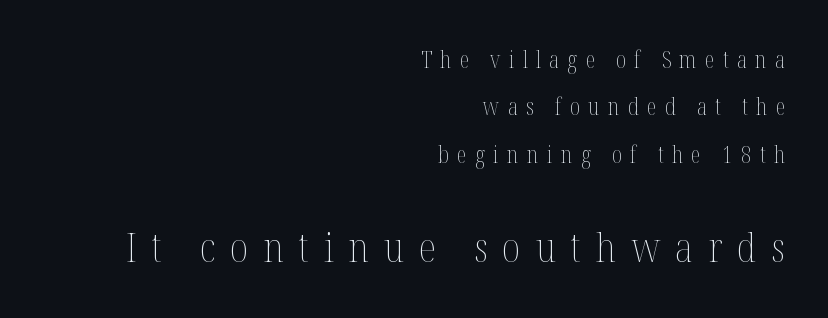
Q: Is the text bold? A: No.
Q: Is the text italic (slanted)? A: No, it is upright.
Q: Is the text underlined? A: No.
Q: How is the paragraph aligned? A: Right-aligned.
Q: Is the spacing between letters normal or unusually wide? A: Unusually wide.
Q: Is the spacing between lines tight, normal or loose? A: Loose.
Q: Which block of text is set in a larger size, the first (top) or the second (bottom)? A: The second (bottom) one.
Q: Width (condensed, normal, or wide)? A: Condensed.
Q: Stroke contrast? A: Medium.
Q: x-height? A: Medium.
Q: Monospaced? A: No.
